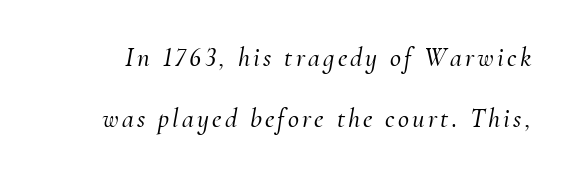
The space between consecutive lines is lavish. Bare-footed words on every line. If you drew a line through each stem, it would be angled.
